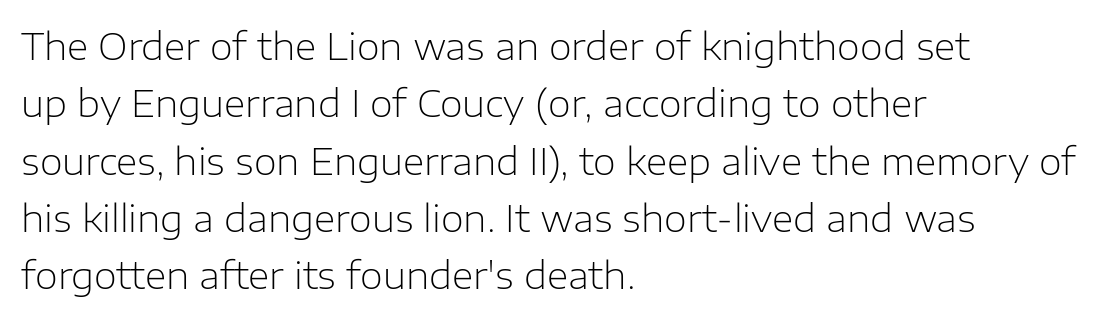
Descenders are the only things crossing below the line. Unlike a traditional serif, this face leaves its strokes unadorned. Every row of glyphs begins at an identical x-position on the left. The face used here is proportionally spaced, like ordinary book or web type.
